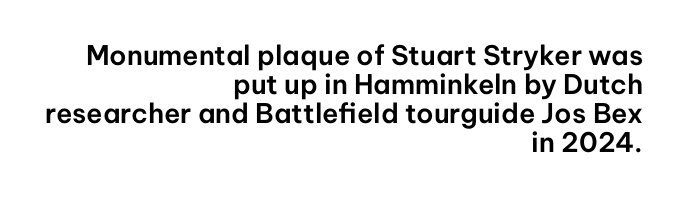
The line texture is even and compact thanks to regular tracking. The typography opts for an upright posture over an oblique one. The ragged edge is on the left, which tells us the setting is flush right. Leading: reduced. Glance below the letters and you will spot only blank space.
